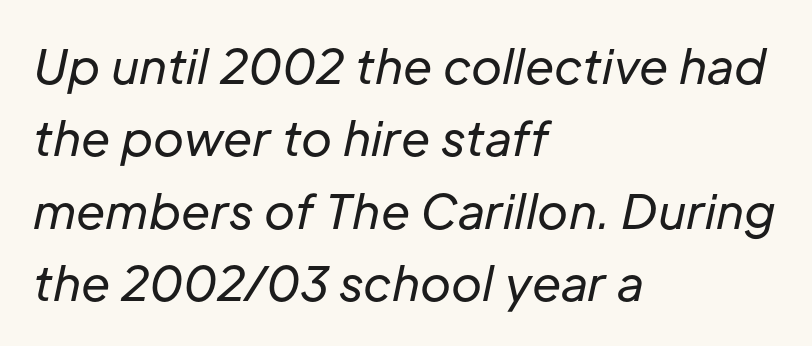
{"italic": "yes", "lean": "right", "slant_degrees": 12, "bold": "no", "weight": "regular", "width": "normal", "stroke_contrast": "low", "x_height": "medium", "monospaced": "no", "underline": "no", "align": "left", "line_spacing": "normal", "line_spacing_ratio": 1.54, "letter_spacing": "normal", "letter_spacing_em": 0.0, "glyph_px": 47}
